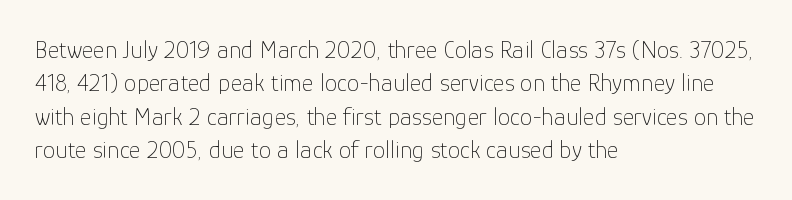
Notice how the stems are strictly vertical — no italics here. Clear beneath every line of the passage. Compared with typical paragraphs, the rows here are spaced about the same. The letters look calm and open, with moderate or lighter stems. Spacing between characters is what you'd get straight out of the box.
